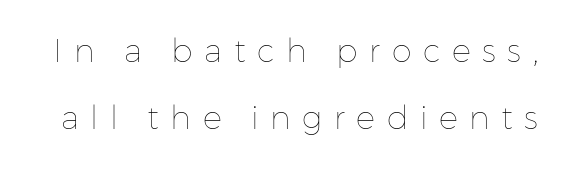
{"italic": "no", "bold": "no", "weight": "thin", "width": "normal", "stroke_contrast": "low", "x_height": "medium", "monospaced": "no", "underline": "no", "line_spacing": "loose", "line_spacing_ratio": 2.1, "letter_spacing": "wide", "letter_spacing_em": 0.36, "glyph_px": 32}
